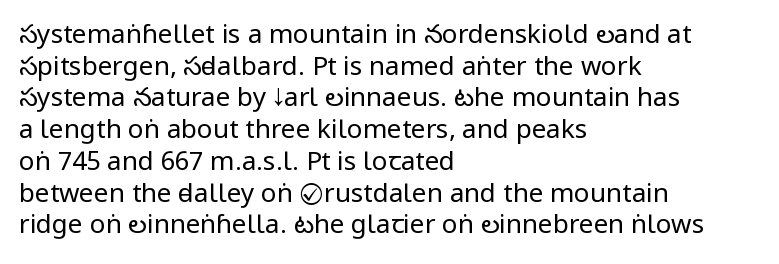
Nope, not italic — everything's standing straight. The font is comparable to plain body text, perhaps lighter. Inter-character spacing is left at the font's built-in metrics. The zone under the glyphs is completely vacant. These lines are set flush left with a ragged right edge.
